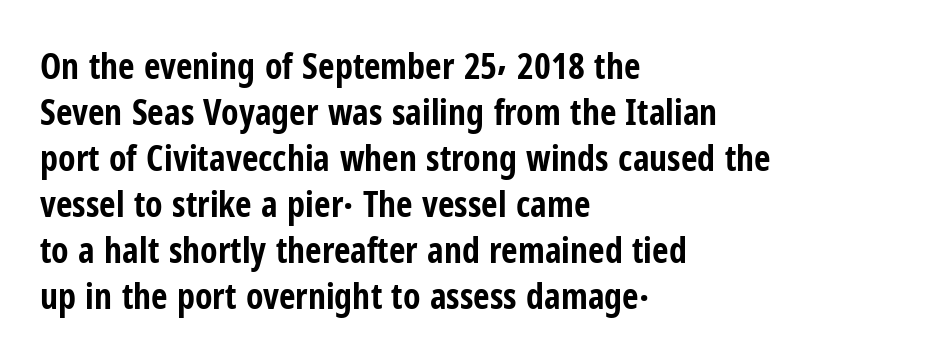
{"serif": "no", "italic": "no", "bold": "yes", "weight": "bold", "width": "condensed", "stroke_contrast": "low", "x_height": "medium", "monospaced": "no", "underline": "no", "align": "left", "line_spacing": "normal", "line_spacing_ratio": 1.28, "letter_spacing": "normal", "letter_spacing_em": 0.0, "glyph_px": 36}
